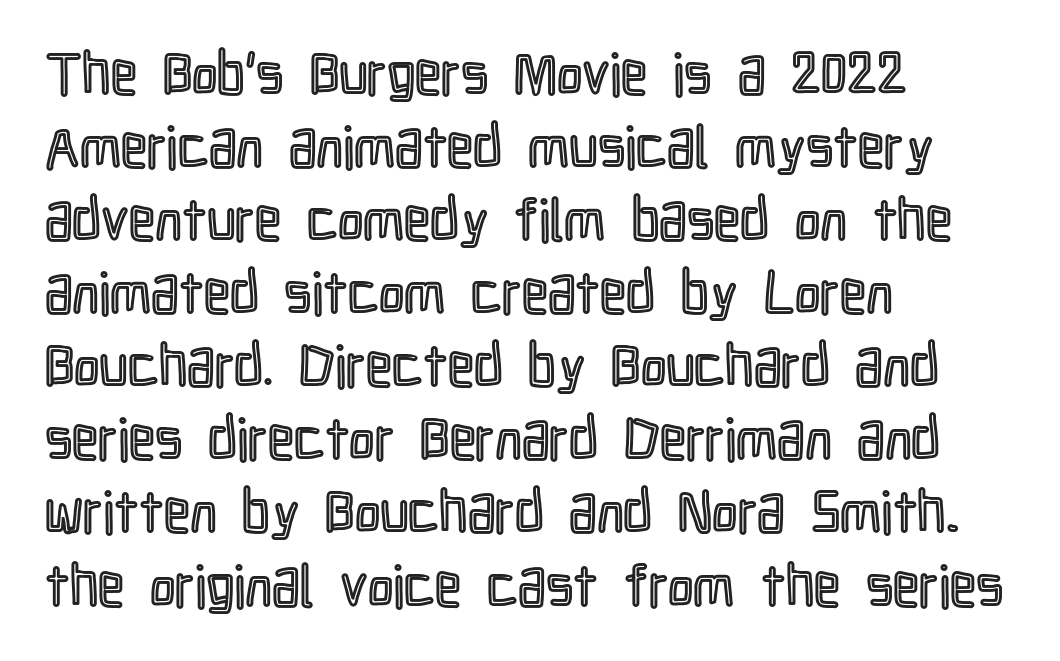
Q: Is the text italic (slanted)? A: No, it is upright.
Q: Is the text underlined? A: No.
Q: How is the paragraph aligned? A: Left-aligned.
Q: Is the spacing between letters normal or unusually wide? A: Normal.
Q: Is the spacing between lines tight, normal or loose? A: Normal.
Q: Width (condensed, normal, or wide)? A: Condensed.
Q: x-height? A: Medium.
Q: Monospaced? A: No.
